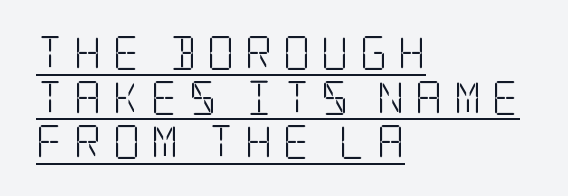
Q: Is the text bold? A: No.
Q: Is the text italic (slanted)? A: No, it is upright.
Q: Is the typeface a serif or a sans-serif typeface? A: Serif.
Q: Is the text underlined? A: Yes.
Q: How is the paragraph aligned? A: Left-aligned.
Q: Is the spacing between letters normal or unusually wide? A: Unusually wide.
Q: Is the spacing between lines tight, normal or loose? A: Normal.
Q: Width (condensed, normal, or wide)? A: Condensed.
Q: Stroke contrast? A: Low.
Q: x-height? A: Large.
